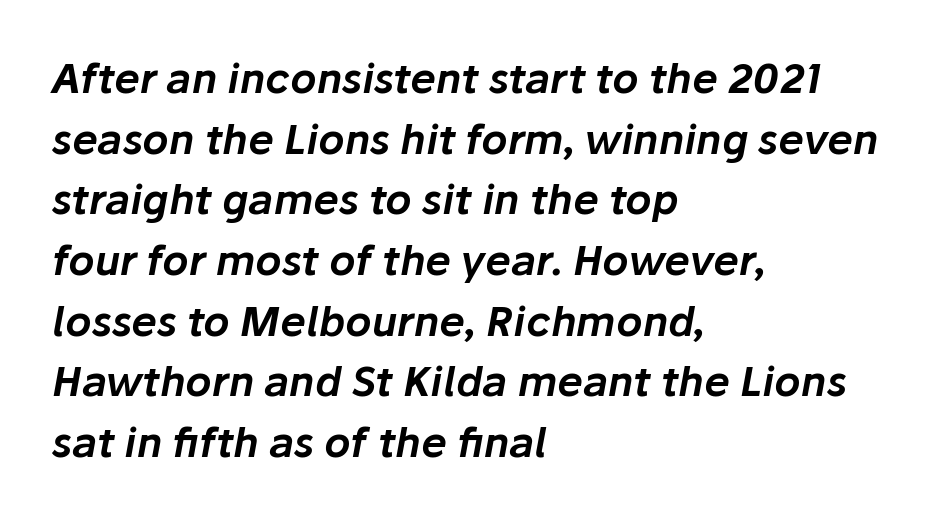
Rule under the text: the space is simply empty. Short note: letters normally spaced. A typesetter would call this leading conventional body-copy spacing. Character widths vary here, with narrow letters taking less room than wide ones.
